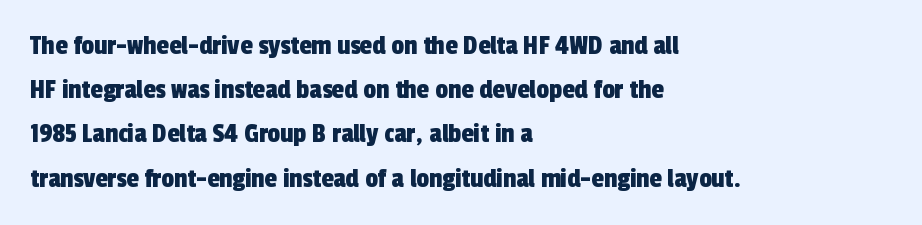
Q: Is the typeface a serif or a sans-serif typeface? A: Sans-serif.
Q: Is the text underlined? A: No.
Q: How is the paragraph aligned? A: Left-aligned.
Q: Is the spacing between letters normal or unusually wide? A: Normal.
Q: Is the spacing between lines tight, normal or loose? A: Normal.
Q: Width (condensed, normal, or wide)? A: Condensed.
Q: x-height? A: Medium.
Q: Monospaced? A: No.
